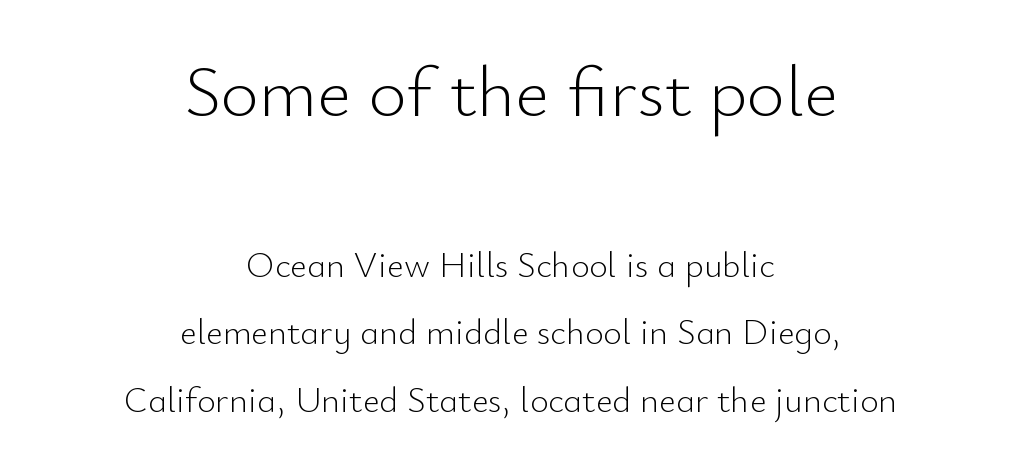
{"serif": "no", "italic": "no", "bold": "no", "weight": "light", "width": "normal", "stroke_contrast": "low", "x_height": "small", "monospaced": "no", "underline": "no", "align": "center", "line_spacing_ratio": 1.87, "letter_spacing": "normal", "letter_spacing_em": 0.0, "larger_block": "first", "size_ratio": 2.03, "glyph_px": 73}
